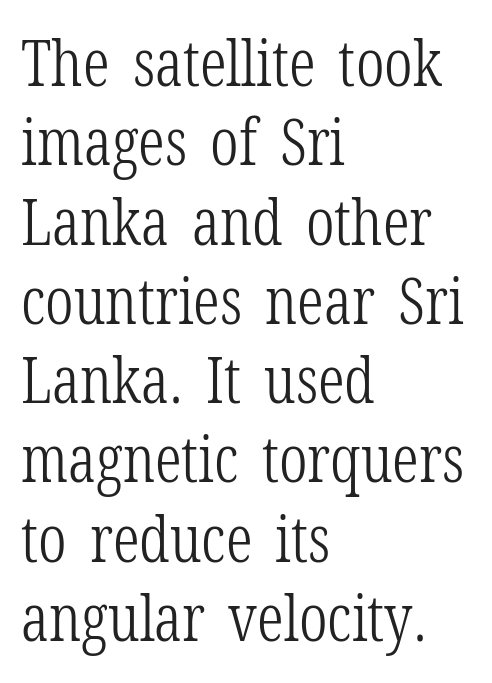
The image shows 65 px light, condensed serif type, upright; set left-aligned, line spacing 1.22x, normal letter spacing, not underlined; low stroke contrast and a medium x-height.
